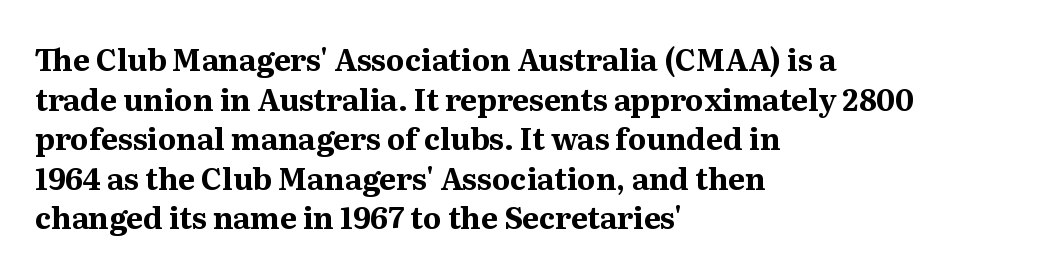
{"serif": "yes", "italic": "no", "bold": "yes", "weight": "bold", "width": "normal", "stroke_contrast": "medium", "x_height": "medium", "monospaced": "no", "underline": "no", "align": "left", "line_spacing": "normal", "line_spacing_ratio": 1.32, "letter_spacing": "normal", "letter_spacing_em": 0.0, "glyph_px": 30}
